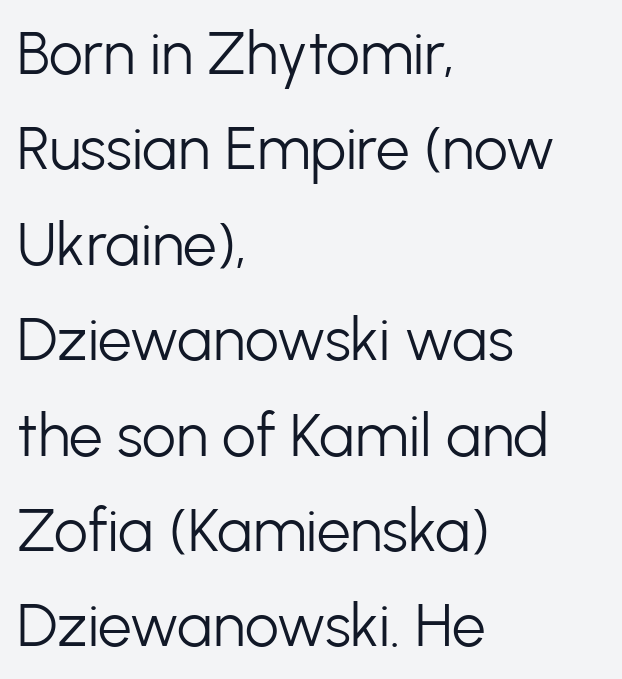
The foot of each line stays bare and open. You could not count columns in this text — the font is proportionally spaced. Reading down the column, the eye jumps a familiar distance to each next line. In terms of letterspacing, this is plain default setting. Unlike italic type, these characters show no tilt at all. In CSS terms this would be text-align: left.
